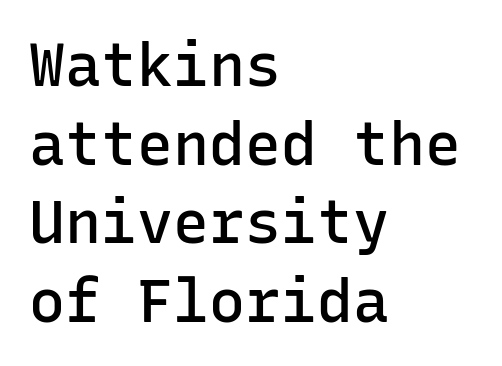
Q: Is the text bold? A: Semi-bold.
Q: Is the text italic (slanted)? A: No, it is upright.
Q: Is the typeface a serif or a sans-serif typeface? A: Sans-serif.
Q: Is the text underlined? A: No.
Q: How is the paragraph aligned? A: Left-aligned.
Q: Is the spacing between letters normal or unusually wide? A: Normal.
Q: Is the spacing between lines tight, normal or loose? A: Normal.
Q: Width (condensed, normal, or wide)? A: Normal.
Q: Stroke contrast? A: Low.
Q: x-height? A: Medium.
Q: Monospaced? A: Yes.
